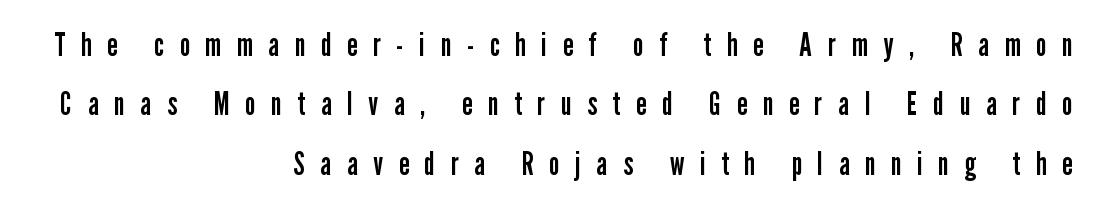
The image shows 33 px regular-weight, condensed sans-serif type, upright; set right-aligned, line spacing 1.8x, unusually wide letter spacing (+0.48 em), not underlined; low stroke contrast and a medium x-height.
